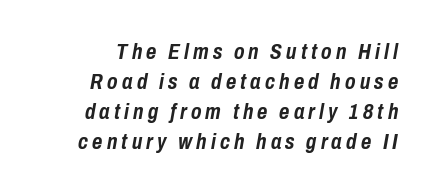
The lettering tilts uniformly, giving the passage an italic look. Leading: standard. The rendering uses a bold face; every stroke is thick and dark. The words here are not underlined.
